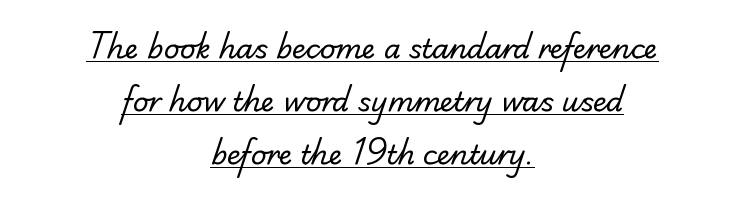
Q: Is the text bold? A: No.
Q: Is the text underlined? A: Yes.
Q: How is the paragraph aligned? A: Centered.
Q: Is the spacing between letters normal or unusually wide? A: Normal.
Q: Is the spacing between lines tight, normal or loose? A: Loose.
